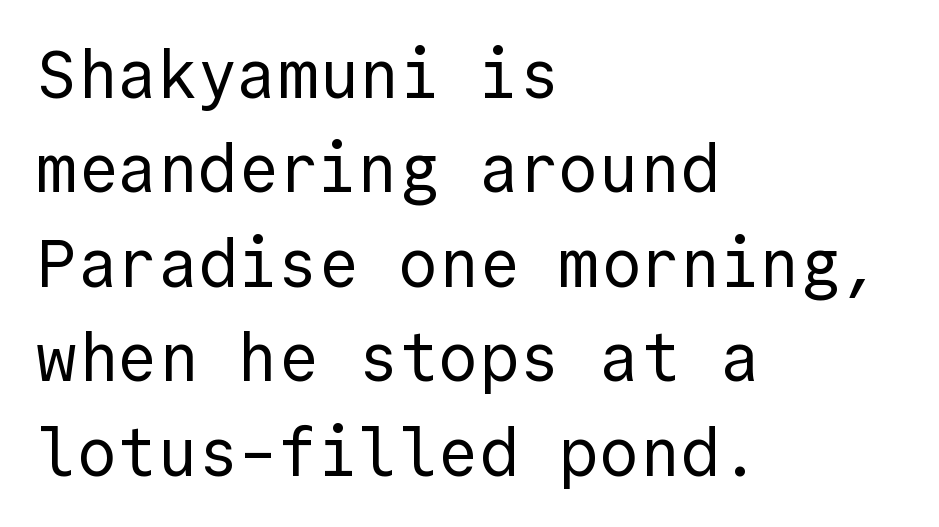
The image shows 67 px regular-weight sans-serif type, upright, monospaced; set left-aligned, normal line spacing (1.41x), normal letter spacing, not underlined; a medium x-height.
